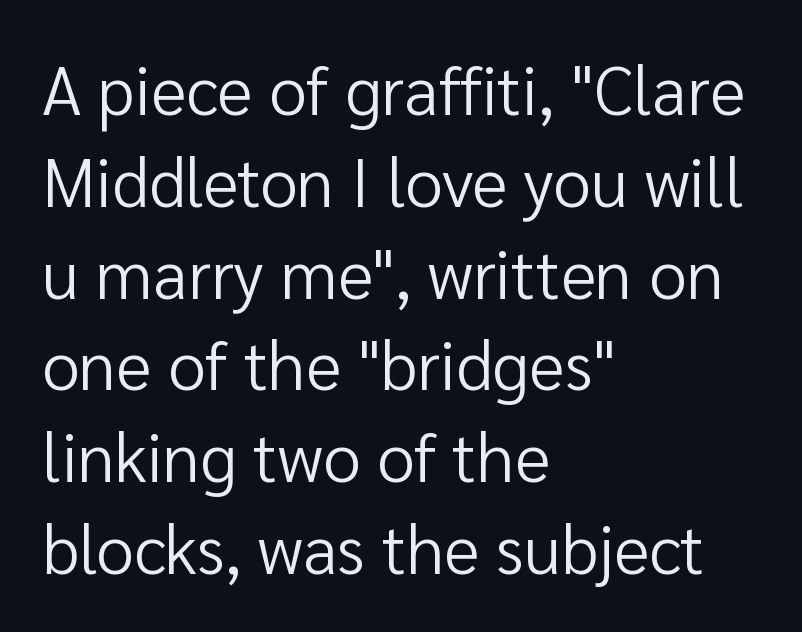
The letters stand upright; this is a roman face. A typesetter would call this proportional, since set widths differ per character. Is there much room between lines? A standard amount, neither cramped nor airy. The rendering anchors every line to the left-hand side. Is this a heavy cut? Hardly; it is regular or lighter.
